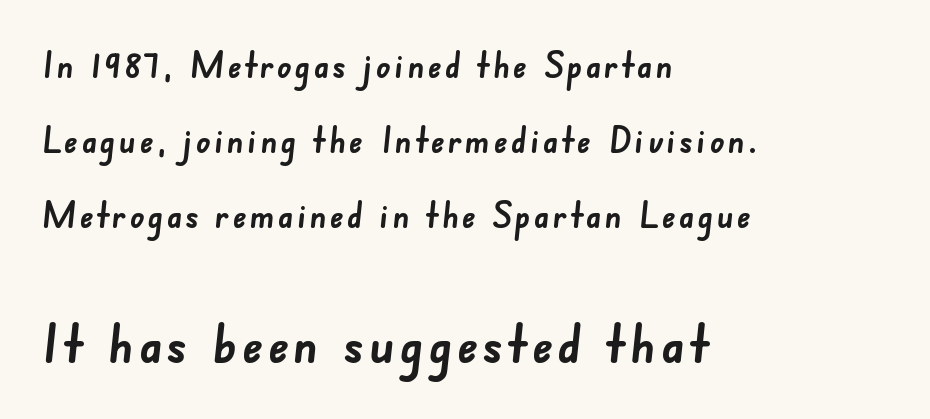
Q: Is the text bold? A: Yes.
Q: Is the typeface a serif or a sans-serif typeface? A: Sans-serif.
Q: Is the text underlined? A: No.
Q: How is the paragraph aligned? A: Left-aligned.
Q: Is the spacing between lines tight, normal or loose? A: Loose.
Q: Which block of text is set in a larger size, the first (top) or the second (bottom)? A: The second (bottom) one.
Q: Width (condensed, normal, or wide)? A: Normal.
Q: Stroke contrast? A: Low.
Q: x-height? A: Small.
Q: Monospaced? A: No.
